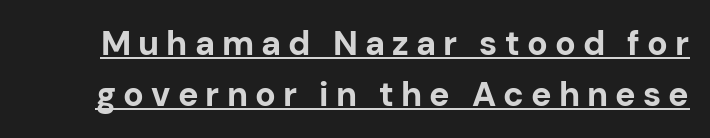
The image shows 34 px bold sans-serif type, upright; set normal line spacing (1.5x), unusually wide letter spacing (+0.21 em), underlined; low stroke contrast and a medium x-height.
